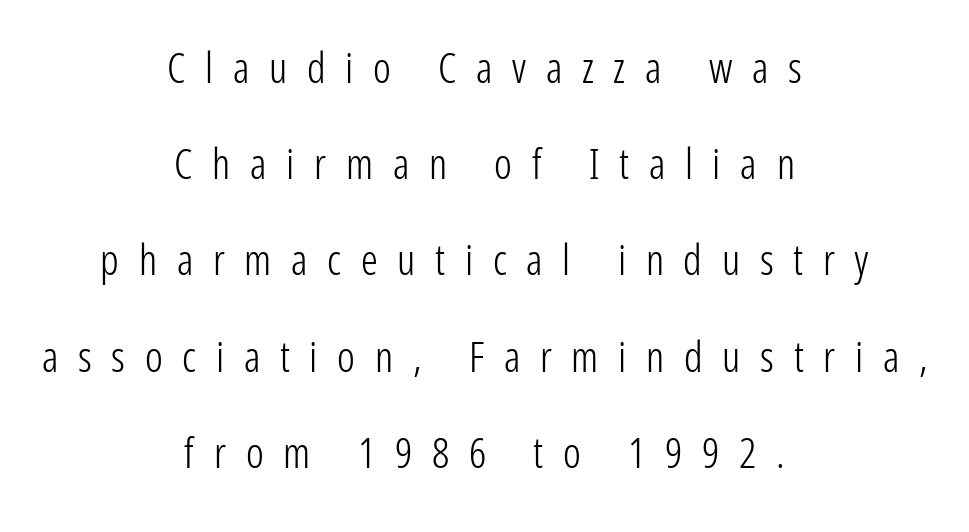
The face used here is rendered with a markedly widened letterfit. Vertical spacing — loose. Type without underlining. Is the type heavy? It reads as light-to-regular instead.
